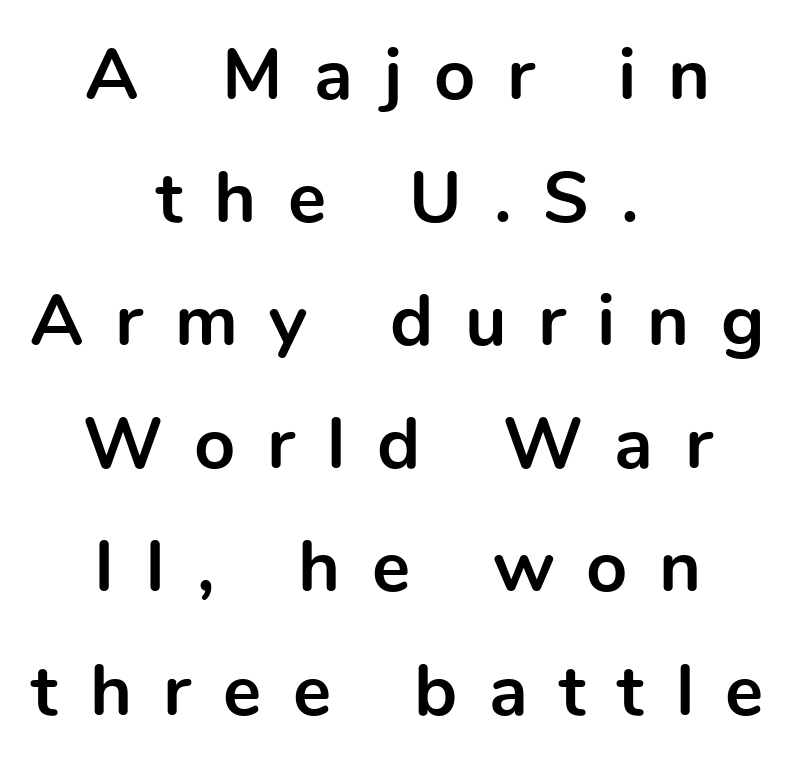
The image shows 72 px bold sans-serif type, upright; set centered, line spacing 1.71x, unusually wide letter spacing (+0.44 em), not underlined; a medium x-height.
